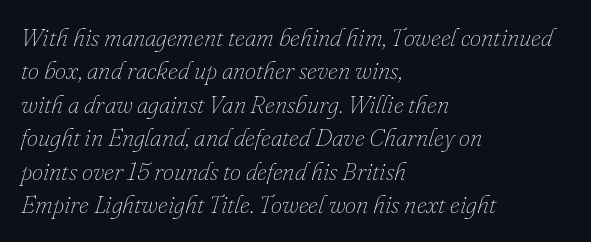
Q: Is the text bold? A: No.
Q: Is the text italic (slanted)? A: Yes, it leans right by about 16 degrees.
Q: Is the text underlined? A: No.
Q: How is the paragraph aligned? A: Left-aligned.
Q: Is the spacing between letters normal or unusually wide? A: Normal.
Q: Is the spacing between lines tight, normal or loose? A: Normal.
